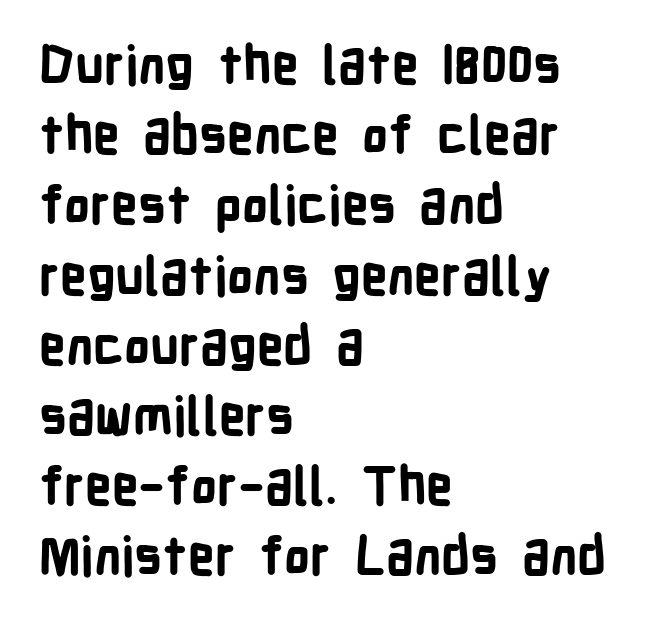
Q: Is the text bold? A: Yes.
Q: Is the text italic (slanted)? A: No, it is upright.
Q: Is the typeface a serif or a sans-serif typeface? A: Sans-serif.
Q: Is the text underlined? A: No.
Q: How is the paragraph aligned? A: Left-aligned.
Q: Is the spacing between letters normal or unusually wide? A: Normal.
Q: Is the spacing between lines tight, normal or loose? A: Normal.
Q: Width (condensed, normal, or wide)? A: Condensed.
Q: Stroke contrast? A: Low.
Q: x-height? A: Medium.
Q: Monospaced? A: No.
